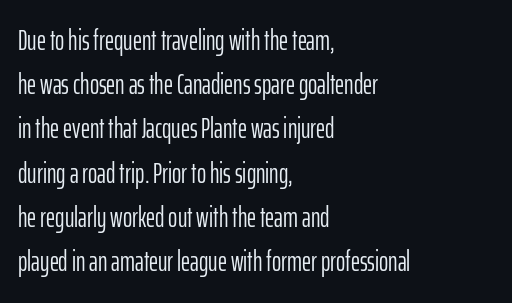
{"serif": "no", "italic": "no", "bold": "no", "weight": "light", "width": "condensed", "stroke_contrast": "low", "x_height": "medium", "monospaced": "no", "underline": "no", "align": "left", "line_spacing": "normal", "line_spacing_ratio": 1.58, "letter_spacing": "normal", "letter_spacing_em": 0.0, "glyph_px": 28}
